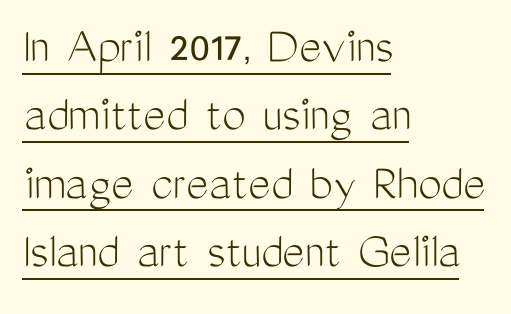
{"serif": "no", "italic": "no", "bold": "no", "weight": "light", "width": "condensed", "stroke_contrast": "medium", "x_height": "medium", "monospaced": "no", "underline": "yes", "align": "left", "line_spacing": "normal", "line_spacing_ratio": 1.29, "letter_spacing": "normal", "letter_spacing_em": 0.0, "glyph_px": 53}
